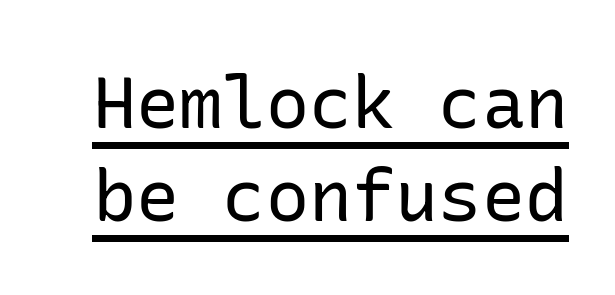
The image shows 72 px regular-weight sans-serif type, upright; set normal line spacing (1.29x), normal letter spacing, underlined; low stroke contrast and a medium x-height.
